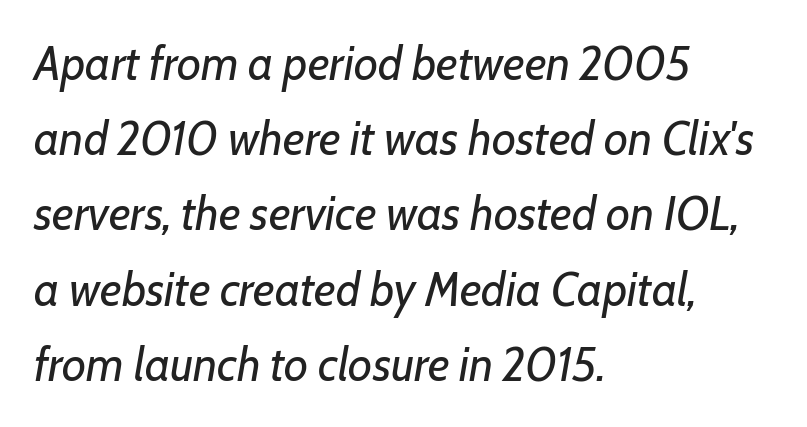
The image shows 47 px regular-weight type, italic (leaning right); set left-aligned, normal line spacing (1.6x), normal letter spacing, not underlined; low stroke contrast and a medium x-height.
